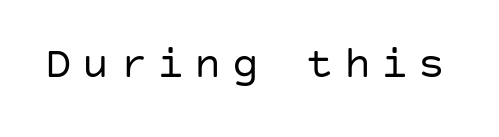
{"serif": "no", "italic": "no", "bold": "no", "weight": "regular", "width": "normal", "stroke_contrast": "low", "x_height": "large", "underline": "no", "letter_spacing": "wide", "letter_spacing_em": 0.23, "glyph_px": 45}
